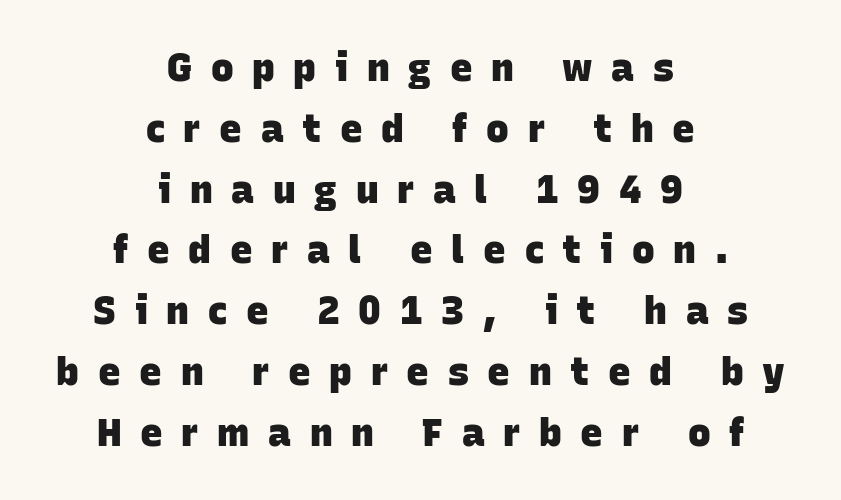
Lines of text with bare space underneath. Letterform terminals end flat and unadorned throughout the passage. A student would call this center alignment; a typographer would say set centered. The letterforms stand isolated, each surrounded by extra space. Its strokes are broad and dark, the hallmark of bold type.
